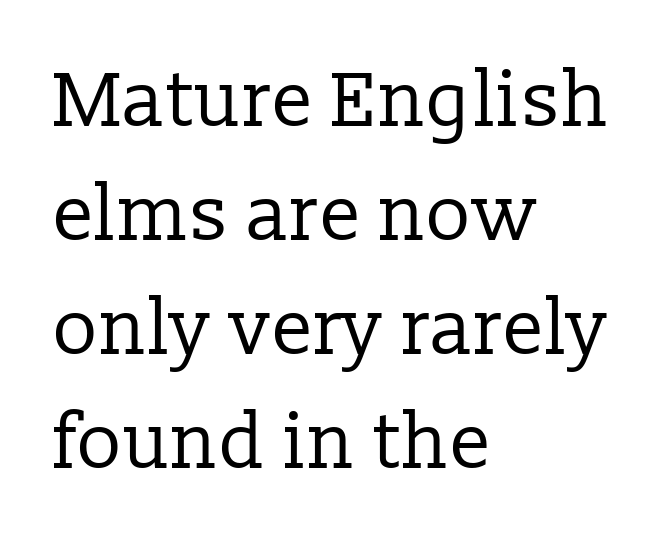
The image shows 77 px regular-weight serif type, upright; set left-aligned, normal line spacing (1.48x), normal letter spacing, not underlined; low stroke contrast and a medium x-height.
